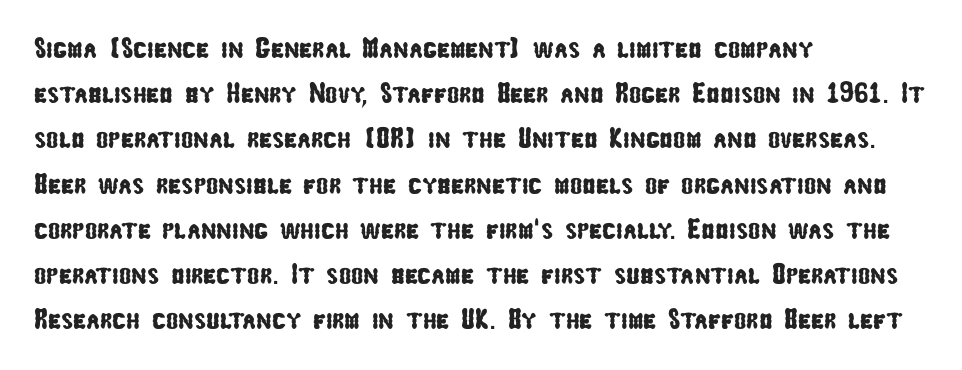
The image shows 29 px condensed sans-serif type; set left-aligned, normal line spacing (1.56x), normal letter spacing, not underlined; low stroke contrast and a medium x-height.
